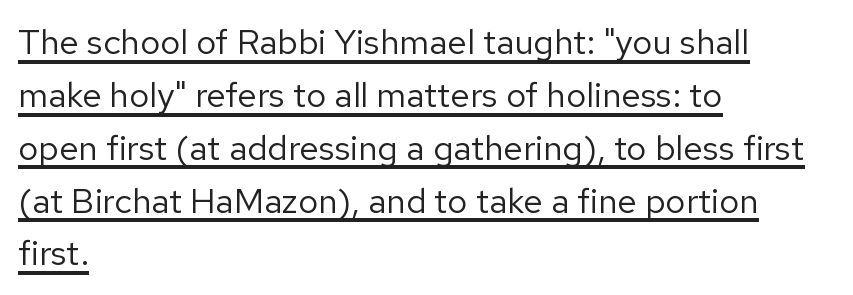
Q: Is the text bold? A: No.
Q: Is the text italic (slanted)? A: No, it is upright.
Q: Is the typeface a serif or a sans-serif typeface? A: Sans-serif.
Q: Is the text underlined? A: Yes.
Q: How is the paragraph aligned? A: Left-aligned.
Q: Is the spacing between letters normal or unusually wide? A: Normal.
Q: Is the spacing between lines tight, normal or loose? A: Normal.
Q: Width (condensed, normal, or wide)? A: Normal.
Q: Stroke contrast? A: Low.
Q: x-height? A: Medium.
Q: Monospaced? A: No.
